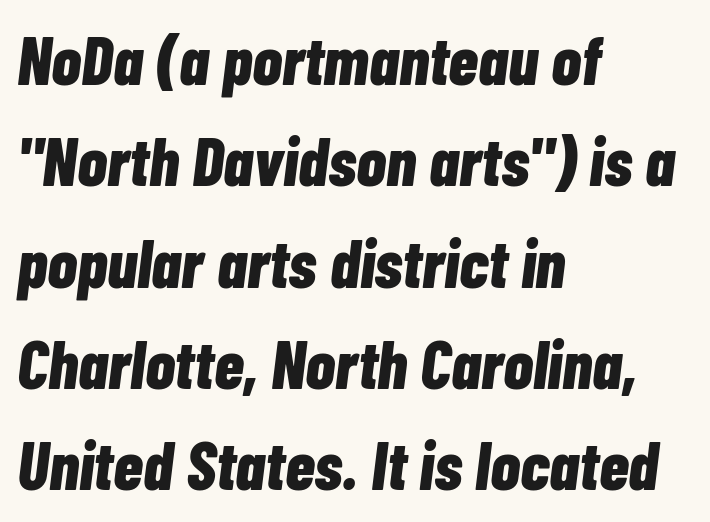
Q: Is the text bold? A: Yes.
Q: Is the text italic (slanted)? A: Yes, it leans right by about 7 degrees.
Q: Is the text underlined? A: No.
Q: How is the paragraph aligned? A: Left-aligned.
Q: Is the spacing between letters normal or unusually wide? A: Normal.
Q: Is the spacing between lines tight, normal or loose? A: Normal.
Q: Width (condensed, normal, or wide)? A: Condensed.
Q: Stroke contrast? A: Low.
Q: x-height? A: Medium.
Q: Monospaced? A: No.
